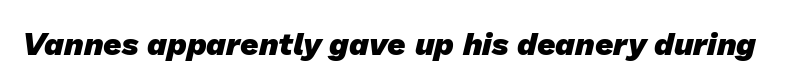
{"serif": "no", "bold": "yes", "weight": "heavy", "width": "normal", "stroke_contrast": "low", "x_height": "medium", "monospaced": "no", "underline": "no", "letter_spacing": "normal", "letter_spacing_em": 0.0, "glyph_px": 32}
